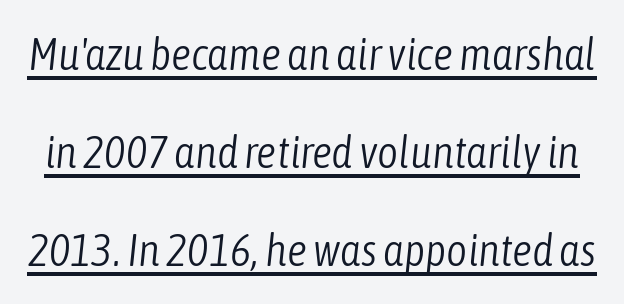
Q: Is the text bold? A: No.
Q: Is the text italic (slanted)? A: Yes, it leans right by about 6 degrees.
Q: Is the text underlined? A: Yes.
Q: Is the spacing between letters normal or unusually wide? A: Normal.
Q: Is the spacing between lines tight, normal or loose? A: Loose.
Q: Width (condensed, normal, or wide)? A: Condensed.
Q: Stroke contrast? A: Low.
Q: x-height? A: Medium.
Q: Monospaced? A: No.
